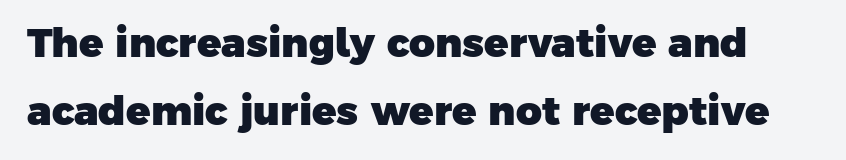
{"serif": "no", "bold": "yes", "weight": "heavy", "width": "normal", "stroke_contrast": "low", "x_height": "medium", "monospaced": "no", "underline": "no", "line_spacing": "normal", "line_spacing_ratio": 1.69, "letter_spacing": "normal", "letter_spacing_em": 0.0, "glyph_px": 40}
